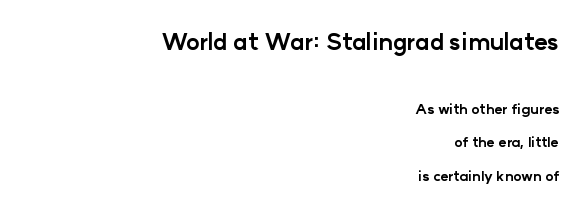
{"italic": "no", "bold": "yes", "underline": "no", "align": "right", "line_spacing": "loose", "line_spacing_ratio": 2.38, "letter_spacing": "normal", "letter_spacing_em": 0.0, "larger_block": "first", "size_ratio": 1.64, "glyph_px": 23}
